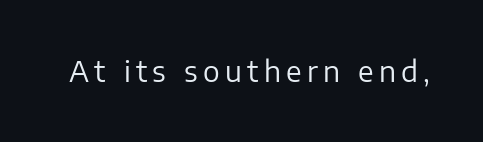
Q: Is the text bold? A: No.
Q: Is the text italic (slanted)? A: No, it is upright.
Q: Is the typeface a serif or a sans-serif typeface? A: Sans-serif.
Q: Is the text underlined? A: No.
Q: Width (condensed, normal, or wide)? A: Normal.
Q: Stroke contrast? A: Low.
Q: x-height? A: Medium.
Q: Monospaced? A: No.
